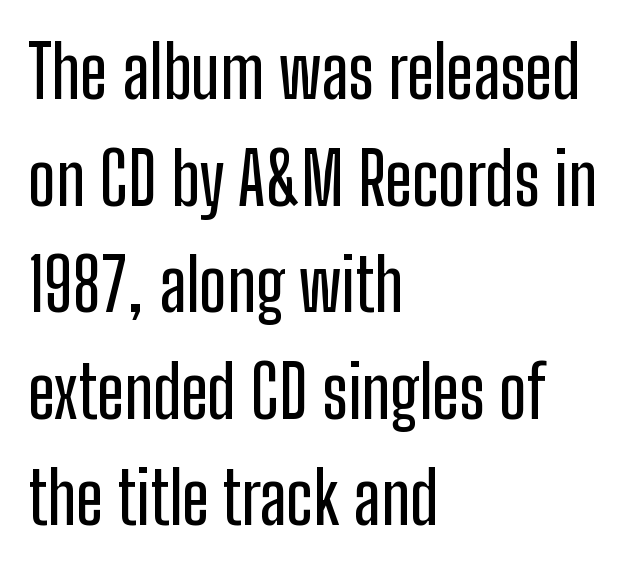
{"serif": "no", "italic": "no", "width": "condensed", "stroke_contrast": "low", "x_height": "medium", "monospaced": "no", "underline": "no", "align": "left", "line_spacing": "normal", "line_spacing_ratio": 1.48, "letter_spacing": "normal", "letter_spacing_em": 0.0, "glyph_px": 72}
